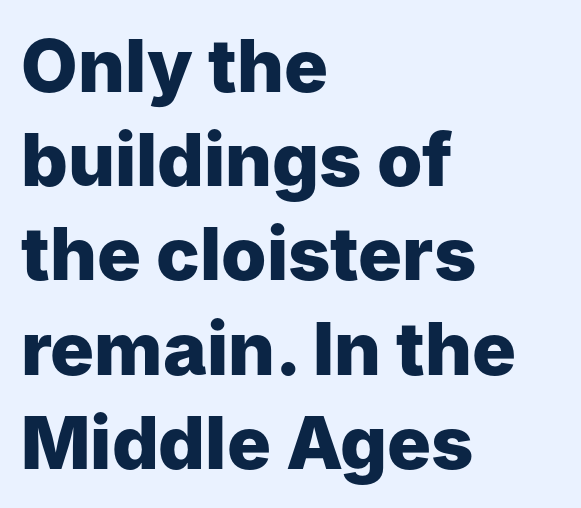
The image shows 73 px heavy sans-serif type, upright; set left-aligned, normal line spacing (1.29x), normal letter spacing, not underlined; low stroke contrast and a medium x-height.
